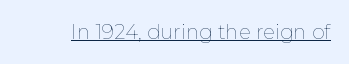
Q: Is the text bold? A: No.
Q: Is the text italic (slanted)? A: No, it is upright.
Q: Is the text underlined? A: Yes.
Q: Is the spacing between letters normal or unusually wide? A: Normal.
